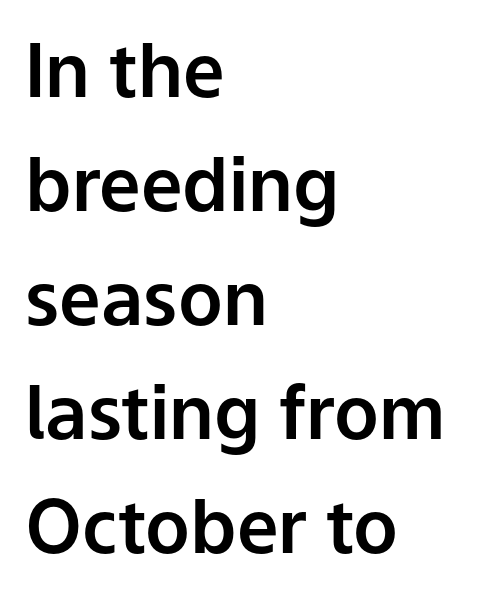
Q: Is the text italic (slanted)? A: No, it is upright.
Q: Is the typeface a serif or a sans-serif typeface? A: Sans-serif.
Q: Is the text underlined? A: No.
Q: How is the paragraph aligned? A: Left-aligned.
Q: Is the spacing between letters normal or unusually wide? A: Normal.
Q: Is the spacing between lines tight, normal or loose? A: Normal.
Q: Width (condensed, normal, or wide)? A: Normal.
Q: Stroke contrast? A: Low.
Q: x-height? A: Medium.
Q: Monospaced? A: No.
